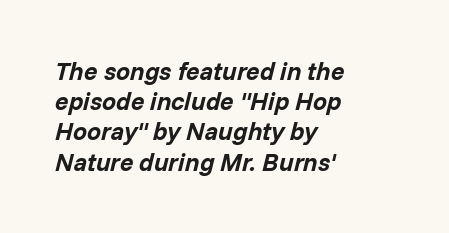
Q: Is the text bold? A: Yes.
Q: Is the text italic (slanted)? A: Yes, it leans right by about 14 degrees.
Q: Is the text underlined? A: No.
Q: How is the paragraph aligned? A: Left-aligned.
Q: Is the spacing between letters normal or unusually wide? A: Normal.
